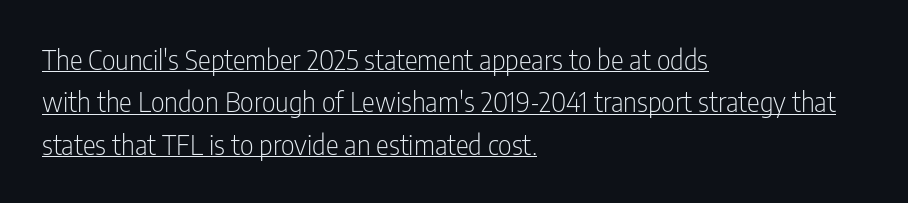
{"italic": "no", "bold": "no", "underline": "yes", "align": "left", "line_spacing": "normal", "line_spacing_ratio": 1.57, "letter_spacing": "normal", "letter_spacing_em": 0.0, "glyph_px": 27}
